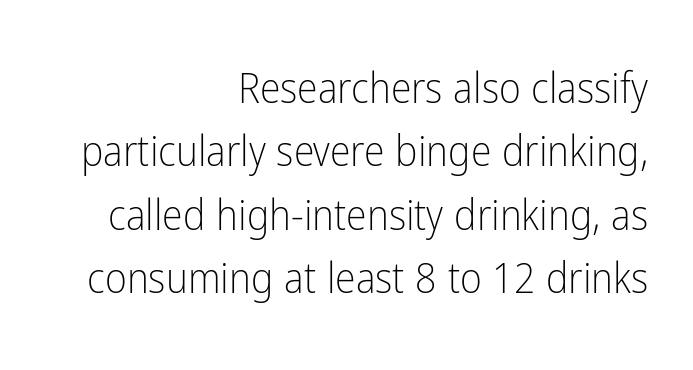
The image shows 42 px light, condensed sans-serif type, upright; set right-aligned, normal line spacing (1.51x), normal letter spacing, not underlined; low stroke contrast and a medium x-height.
